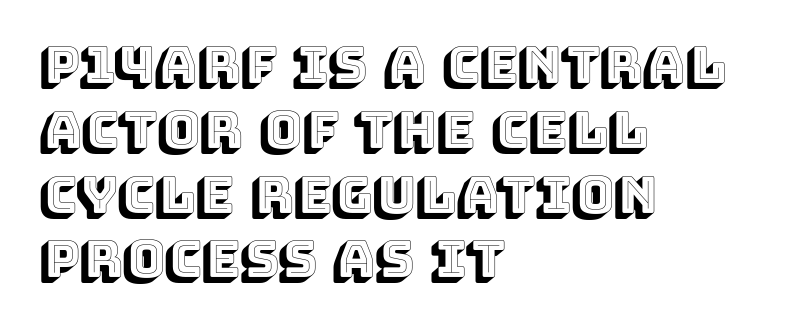
{"italic": "no", "width": "normal", "x_height": "large", "monospaced": "no", "underline": "no", "align": "left", "line_spacing": "normal", "line_spacing_ratio": 1.27, "letter_spacing": "normal", "letter_spacing_em": 0.0, "glyph_px": 51}
